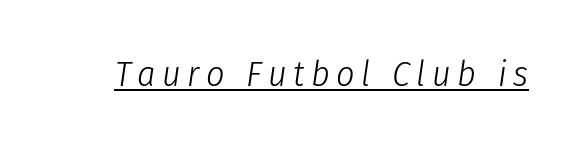
{"italic": "yes", "lean": "right", "slant_degrees": 8, "bold": "no", "weight": "light", "width": "condensed", "stroke_contrast": "low", "x_height": "medium", "monospaced": "no", "underline": "yes", "glyph_px": 36}
